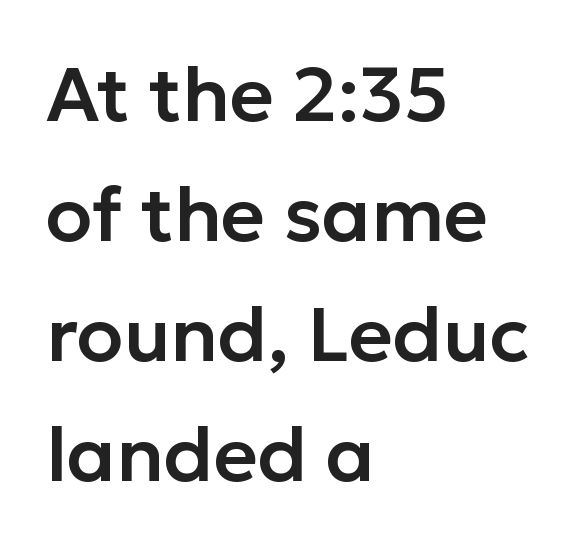
{"serif": "no", "italic": "no", "width": "normal", "stroke_contrast": "low", "x_height": "medium", "monospaced": "no", "underline": "no", "align": "left", "line_spacing": "normal", "line_spacing_ratio": 1.58, "letter_spacing": "normal", "letter_spacing_em": 0.0, "glyph_px": 76}
